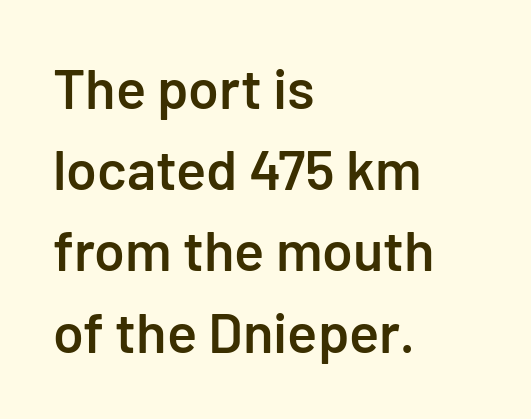
The image shows 56 px semibold sans-serif type, upright; set left-aligned, normal line spacing (1.45x), normal letter spacing, not underlined; low stroke contrast and a medium x-height.
